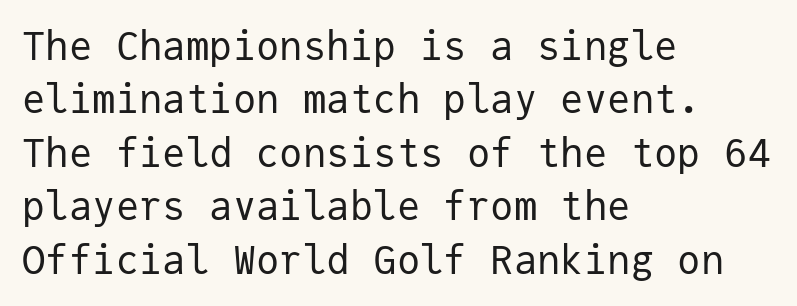
{"serif": "no", "italic": "no", "bold": "no", "weight": "regular", "width": "normal", "stroke_contrast": "low", "x_height": "medium", "monospaced": "yes", "underline": "no", "align": "left", "line_spacing": "normal", "line_spacing_ratio": 1.37, "letter_spacing": "normal", "letter_spacing_em": 0.0, "glyph_px": 39}
